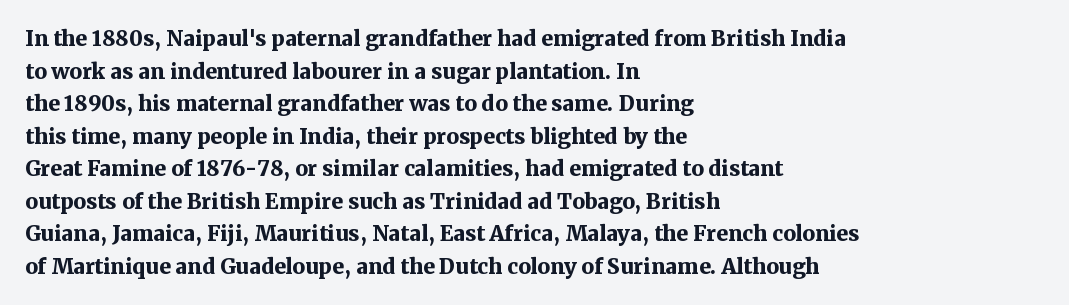
The image shows 21 px bold type, upright; set left-aligned, normal line spacing (1.55x), normal letter spacing, not underlined.
